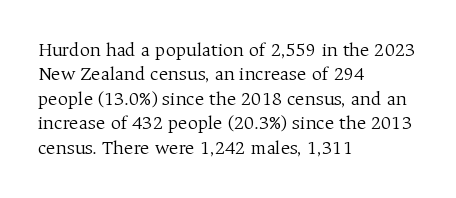
Q: Is the text bold? A: No.
Q: Is the text italic (slanted)? A: No, it is upright.
Q: Is the text underlined? A: No.
Q: How is the paragraph aligned? A: Left-aligned.
Q: Is the spacing between letters normal or unusually wide? A: Normal.
